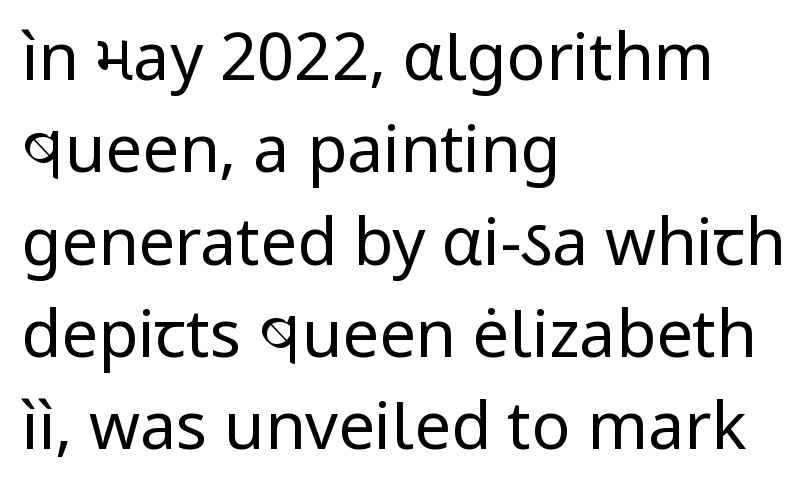
{"serif": "no", "italic": "no", "bold": "no", "weight": "regular", "width": "normal", "stroke_contrast": "low", "x_height": "medium", "monospaced": "no", "underline": "no", "align": "left", "line_spacing": "normal", "line_spacing_ratio": 1.42, "letter_spacing": "normal", "letter_spacing_em": 0.0, "glyph_px": 65}
